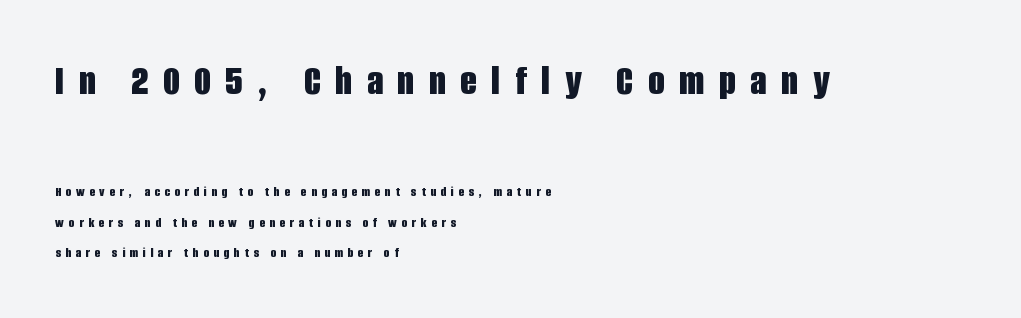
Regarding serifs, this sample does without them. The strip under each line holds only bare page. Glyph-to-glyph distance is far greater than everyday printed text. The sample has been set heavy, in full bold. The composition opens big and finishes small.
